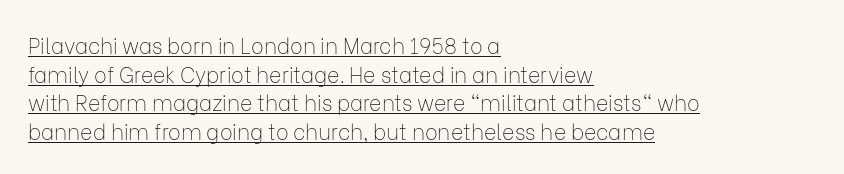
Q: Is the text bold? A: No.
Q: Is the text italic (slanted)? A: No, it is upright.
Q: Is the text underlined? A: Yes.
Q: How is the paragraph aligned? A: Left-aligned.
Q: Is the spacing between letters normal or unusually wide? A: Normal.
Q: Is the spacing between lines tight, normal or loose? A: Normal.
